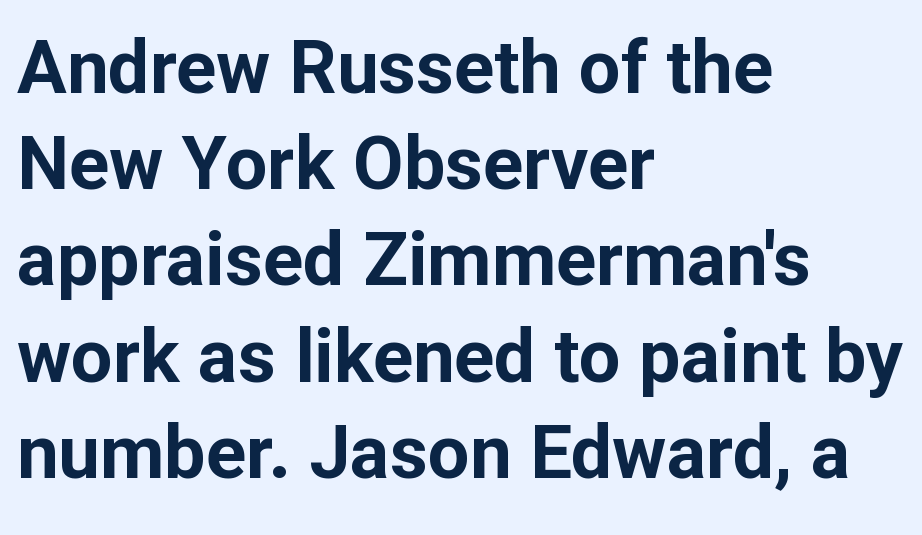
{"serif": "no", "italic": "no", "bold": "yes", "weight": "bold", "width": "normal", "stroke_contrast": "low", "x_height": "medium", "monospaced": "no", "underline": "no", "align": "left", "line_spacing": "normal", "line_spacing_ratio": 1.3, "letter_spacing": "normal", "letter_spacing_em": 0.0, "glyph_px": 74}
